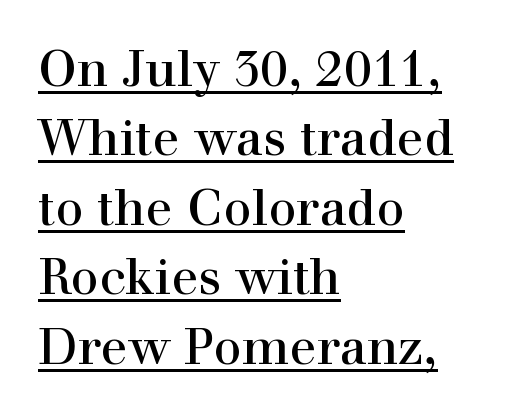
The image shows 50 px serif type, upright; set left-aligned, normal line spacing (1.39x), normal letter spacing, underlined; a medium x-height.
